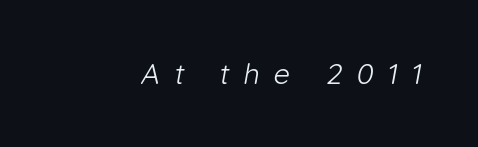
The image shows 29 px light sans-serif type; set unusually wide letter spacing (+0.48 em), not underlined; low stroke contrast and a medium x-height.
